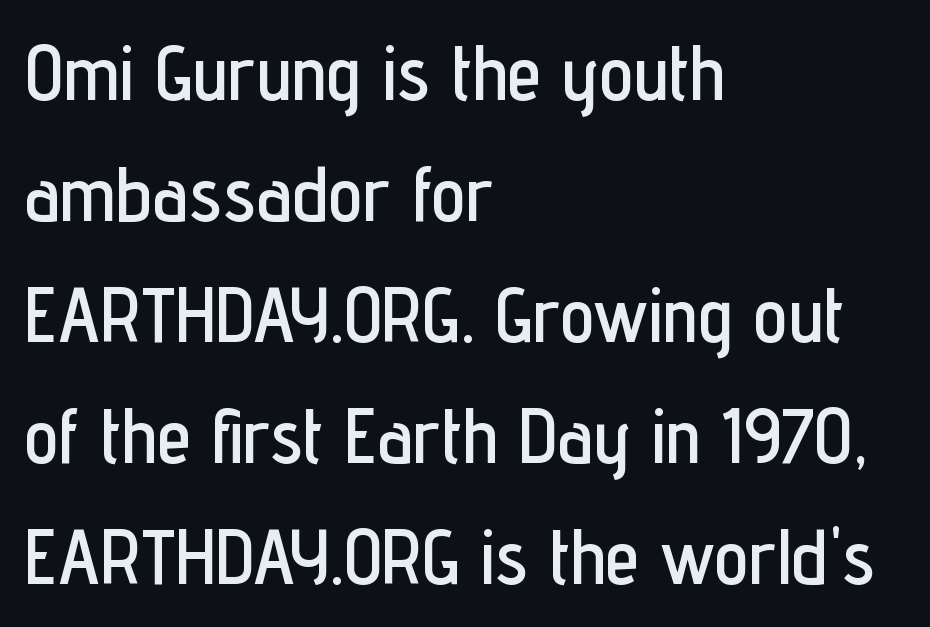
Tracking here is standard; glyphs follow each other at the usual distance. The glyphs are unaccompanied by any horizontal stroke below them. The designer went with a sans here, leaving each stem footless. You could not count columns in this text — the font is proportionally spaced.
